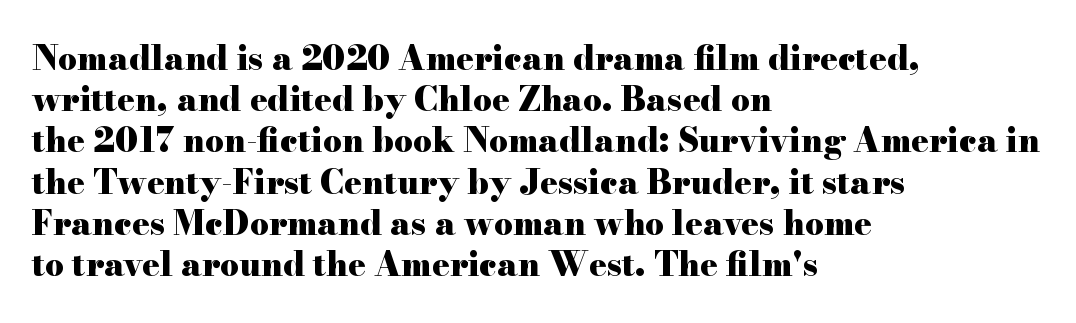
{"serif": "yes", "italic": "no", "bold": "yes", "weight": "heavy", "width": "wide", "stroke_contrast": "high", "x_height": "small", "monospaced": "no", "underline": "no", "align": "left", "line_spacing": "normal", "line_spacing_ratio": 1.25, "letter_spacing": "normal", "letter_spacing_em": 0.0, "glyph_px": 33}
